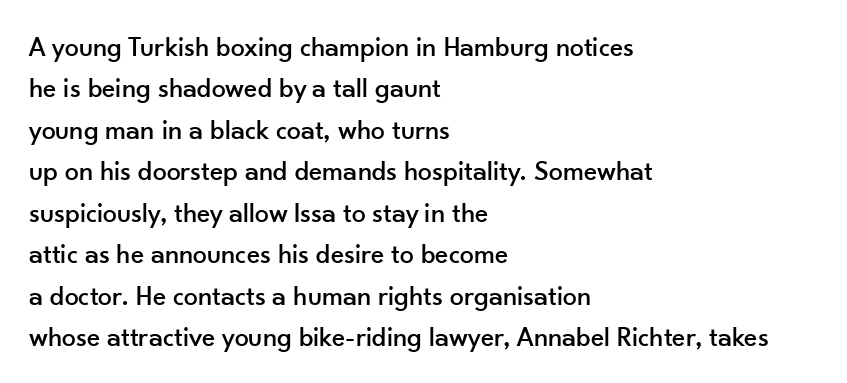
Q: Is the text italic (slanted)? A: No, it is upright.
Q: Is the typeface a serif or a sans-serif typeface? A: Sans-serif.
Q: Is the text underlined? A: No.
Q: How is the paragraph aligned? A: Left-aligned.
Q: Is the spacing between letters normal or unusually wide? A: Normal.
Q: Is the spacing between lines tight, normal or loose? A: Normal.
Q: Width (condensed, normal, or wide)? A: Normal.
Q: Stroke contrast? A: Low.
Q: x-height? A: Small.
Q: Monospaced? A: No.
